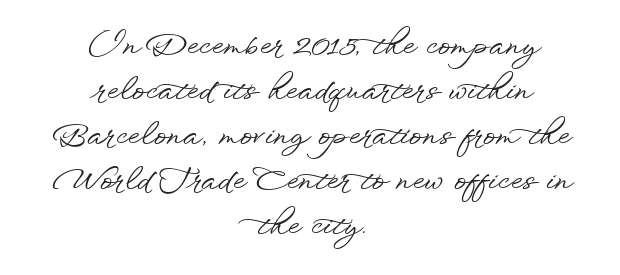
Q: Is the text italic (slanted)? A: Yes.
Q: Is the typeface a serif or a sans-serif typeface? A: Sans-serif.
Q: Is the text underlined? A: No.
Q: How is the paragraph aligned? A: Centered.
Q: Is the spacing between letters normal or unusually wide? A: Normal.
Q: Is the spacing between lines tight, normal or loose? A: Normal.
Q: Width (condensed, normal, or wide)? A: Wide.
Q: Stroke contrast? A: Low.
Q: x-height? A: Small.
Q: Monospaced? A: No.
